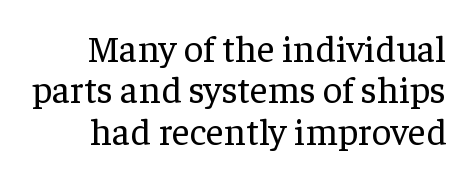
Q: Is the text bold? A: No.
Q: Is the text italic (slanted)? A: No, it is upright.
Q: Is the typeface a serif or a sans-serif typeface? A: Serif.
Q: Is the text underlined? A: No.
Q: How is the paragraph aligned? A: Right-aligned.
Q: Is the spacing between letters normal or unusually wide? A: Normal.
Q: Is the spacing between lines tight, normal or loose? A: Tight.
Q: Width (condensed, normal, or wide)? A: Normal.
Q: Stroke contrast? A: Low.
Q: x-height? A: Medium.
Q: Monospaced? A: No.
